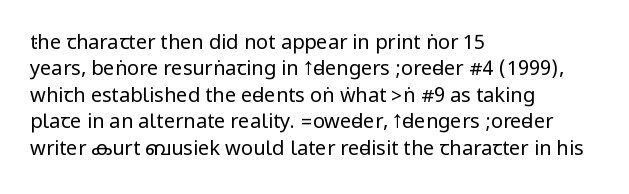
{"italic": "no", "bold": "no", "underline": "no", "align": "left", "line_spacing": "normal", "line_spacing_ratio": 1.32, "letter_spacing": "normal", "letter_spacing_em": 0.0, "glyph_px": 20}
